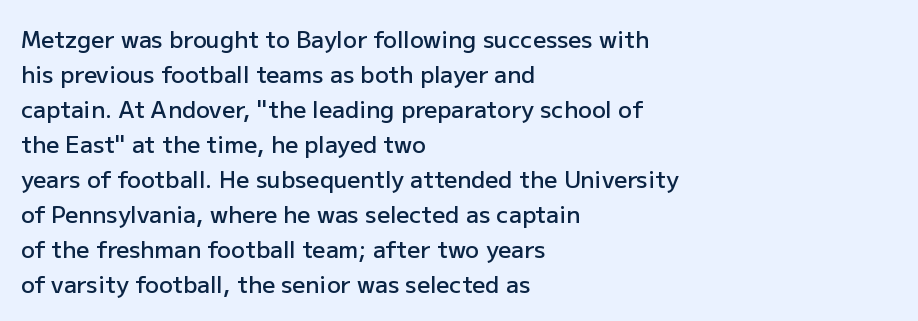
Teacher's note: observe the even left margin — that is flush-left alignment. The letters stand upright; this is a roman face. The string is rendered with underlining switched off. A somewhat darkened texture: the type is semibold rather than bold.
